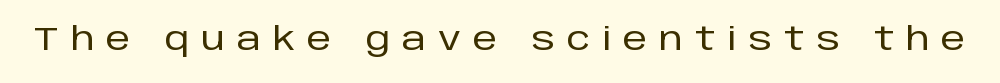
Q: Is the text italic (slanted)? A: No, it is upright.
Q: Is the typeface a serif or a sans-serif typeface? A: Sans-serif.
Q: Is the text underlined? A: No.
Q: Is the spacing between letters normal or unusually wide? A: Unusually wide.
Q: Width (condensed, normal, or wide)? A: Normal.
Q: Stroke contrast? A: Low.
Q: x-height? A: Large.
Q: Monospaced? A: No.
